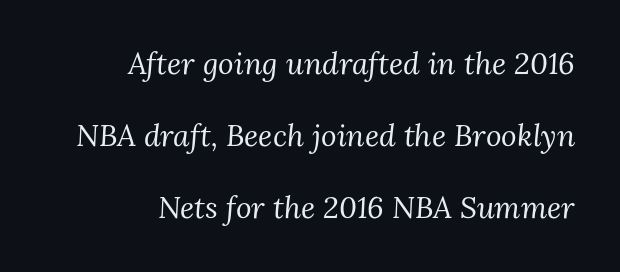
{"serif": "yes", "italic": "yes", "lean": "right", "slant_degrees": 3, "bold": "no", "weight": "regular", "width": "normal", "stroke_contrast": "medium", "x_height": "medium", "monospaced": "no", "underline": "no", "align": "right", "line_spacing": "loose", "line_spacing_ratio": 2.4, "letter_spacing": "normal", "letter_spacing_em": 0.0, "glyph_px": 30}
